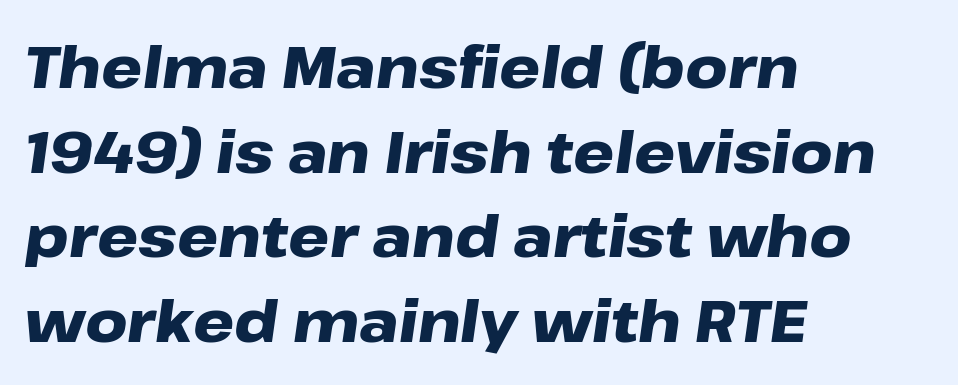
Q: Is the text bold? A: Yes.
Q: Is the text italic (slanted)? A: Yes, it leans right by about 8 degrees.
Q: Is the text underlined? A: No.
Q: How is the paragraph aligned? A: Left-aligned.
Q: Is the spacing between letters normal or unusually wide? A: Normal.
Q: Is the spacing between lines tight, normal or loose? A: Normal.
Q: Width (condensed, normal, or wide)? A: Wide.
Q: Stroke contrast? A: Low.
Q: x-height? A: Medium.
Q: Monospaced? A: No.
